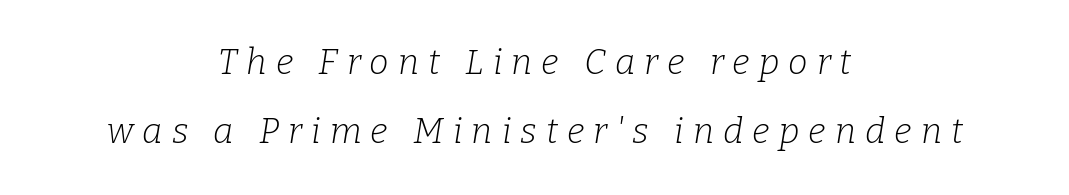
{"serif": "yes", "italic": "yes", "lean": "right", "slant_degrees": 9, "bold": "no", "weight": "light", "width": "normal", "stroke_contrast": "low", "x_height": "medium", "monospaced": "no", "underline": "no", "align": "center", "line_spacing": "loose", "line_spacing_ratio": 1.98, "letter_spacing": "wide", "letter_spacing_em": 0.26, "glyph_px": 35}
